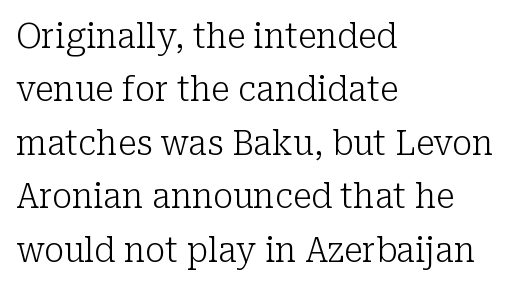
Q: Is the text bold? A: No.
Q: Is the text italic (slanted)? A: No, it is upright.
Q: Is the typeface a serif or a sans-serif typeface? A: Serif.
Q: Is the text underlined? A: No.
Q: How is the paragraph aligned? A: Left-aligned.
Q: Is the spacing between letters normal or unusually wide? A: Normal.
Q: Is the spacing between lines tight, normal or loose? A: Normal.
Q: Width (condensed, normal, or wide)? A: Normal.
Q: Stroke contrast? A: Low.
Q: x-height? A: Medium.
Q: Monospaced? A: No.
